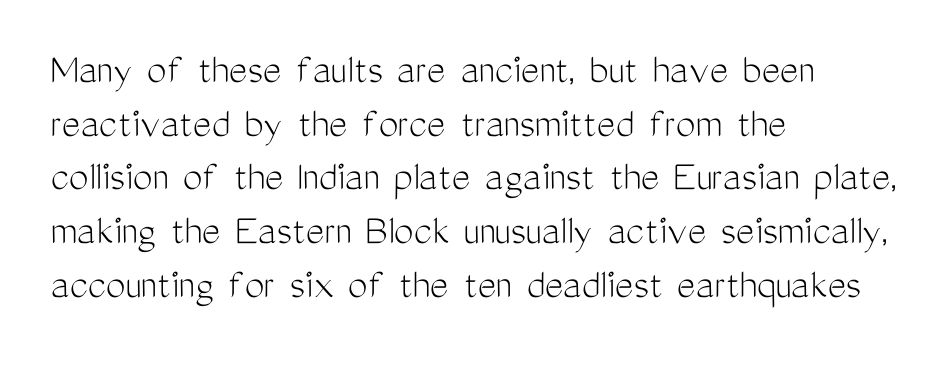
Summary of weight: not heavy and not bold. Standard letterfit; no display-style spreading of the glyphs. Clear beneath every line of the passage. This sample uses a sans-serif face. Designer's note — italics off, roman on.
